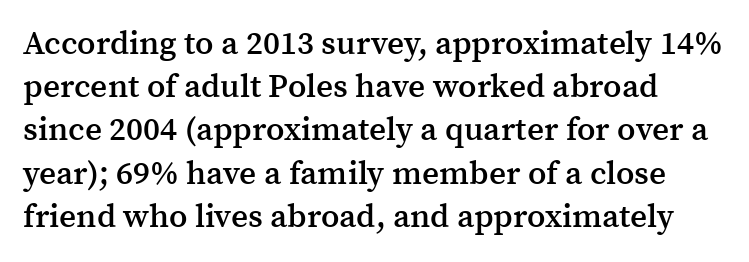
{"serif": "yes", "italic": "no", "bold": "semi", "weight": "semibold", "width": "normal", "stroke_contrast": "medium", "x_height": "medium", "monospaced": "no", "underline": "no", "line_spacing": "normal", "line_spacing_ratio": 1.31, "letter_spacing": "normal", "letter_spacing_em": 0.0, "glyph_px": 33}
